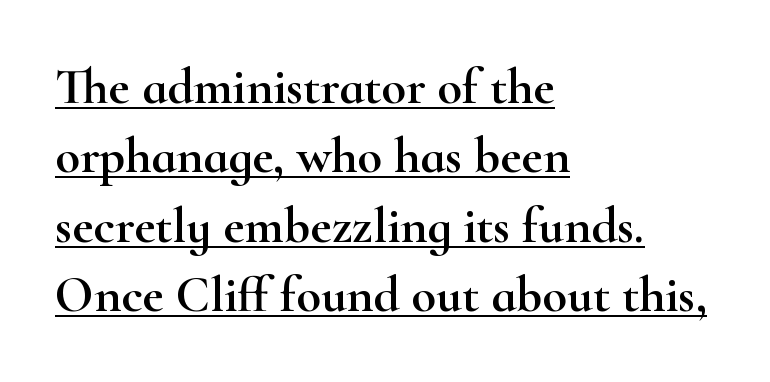
Q: Is the text italic (slanted)? A: No, it is upright.
Q: Is the typeface a serif or a sans-serif typeface? A: Serif.
Q: Is the text underlined? A: Yes.
Q: How is the paragraph aligned? A: Left-aligned.
Q: Is the spacing between letters normal or unusually wide? A: Normal.
Q: Is the spacing between lines tight, normal or loose? A: Normal.
Q: Width (condensed, normal, or wide)? A: Wide.
Q: Stroke contrast? A: High.
Q: x-height? A: Small.
Q: Monospaced? A: No.
